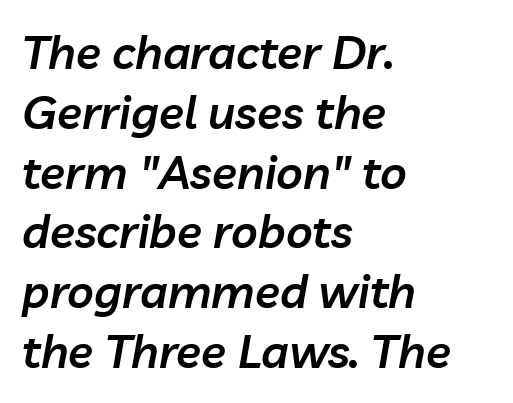
Slanted lettering throughout. Notice how the passage keeps a crisp vertical edge on the left only. Look at the tracking — it's just the regular setting, nothing added. A somewhat darkened texture: the type is semibold rather than bold. Note the varied advance widths — an 'i' is clearly narrower than an 'm'.
